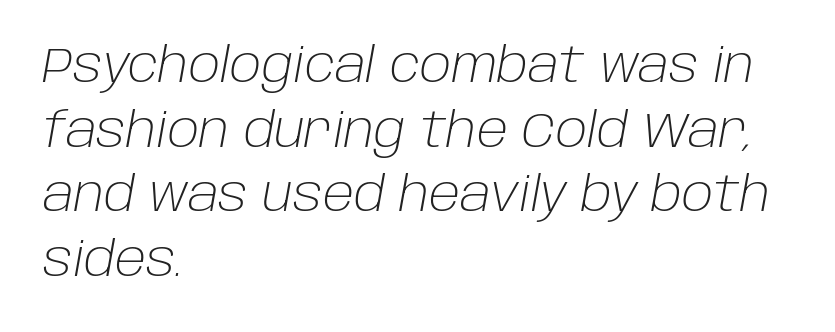
Words appear dense and cohesive because spacing is normal. Italic: yes, the glyphs are oblique. What's the leading like? Ordinary, nothing unusual. The compositor pushed each line to the left boundary. The strip under each line holds only bare page.
